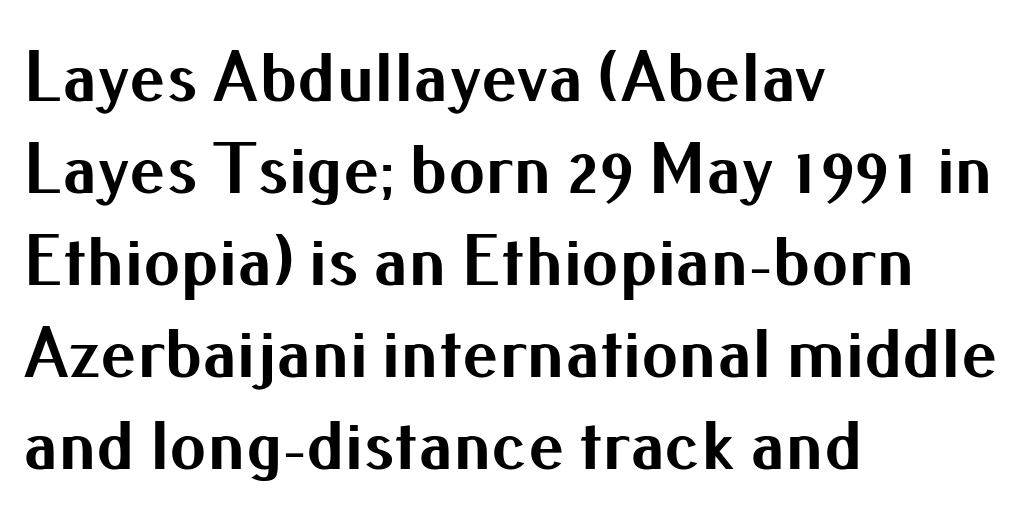
{"serif": "no", "italic": "no", "bold": "yes", "weight": "bold", "width": "normal", "stroke_contrast": "medium", "x_height": "small", "monospaced": "no", "underline": "no", "align": "left", "line_spacing": "normal", "line_spacing_ratio": 1.26, "letter_spacing": "normal", "letter_spacing_em": 0.0, "glyph_px": 73}
